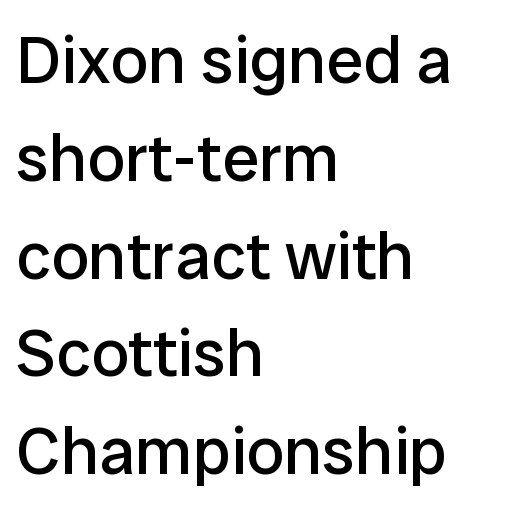
Q: Is the text bold? A: No.
Q: Is the text italic (slanted)? A: No, it is upright.
Q: Is the typeface a serif or a sans-serif typeface? A: Sans-serif.
Q: Is the text underlined? A: No.
Q: How is the paragraph aligned? A: Left-aligned.
Q: Is the spacing between letters normal or unusually wide? A: Normal.
Q: Is the spacing between lines tight, normal or loose? A: Normal.
Q: Width (condensed, normal, or wide)? A: Normal.
Q: Stroke contrast? A: Low.
Q: x-height? A: Medium.
Q: Monospaced? A: No.
